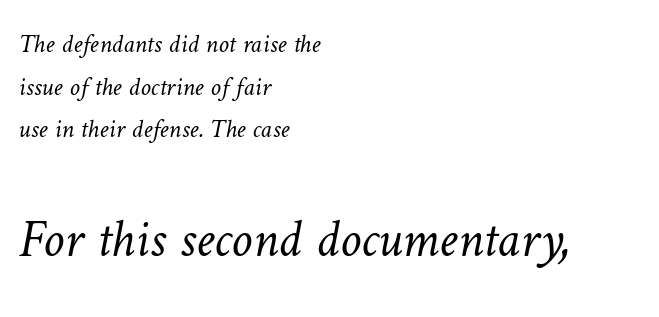
The image shows 53 px light type; set left-aligned, normal line spacing (1.64x), normal letter spacing, not underlined; the second (bottom) block is 2.04x larger; low stroke contrast and a medium x-height.
